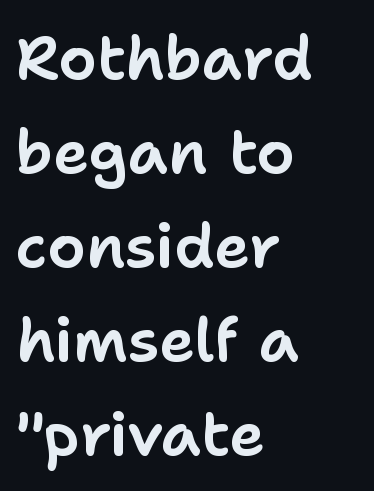
{"serif": "no", "italic": "no", "width": "normal", "stroke_contrast": "low", "x_height": "medium", "monospaced": "no", "underline": "no", "align": "left", "line_spacing": "normal", "line_spacing_ratio": 1.54, "letter_spacing": "normal", "letter_spacing_em": 0.0, "glyph_px": 61}
